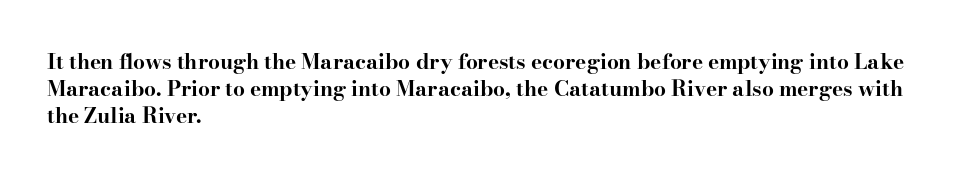
Q: Is the text bold? A: Yes.
Q: Is the text italic (slanted)? A: No, it is upright.
Q: Is the text underlined? A: No.
Q: How is the paragraph aligned? A: Left-aligned.
Q: Is the spacing between letters normal or unusually wide? A: Normal.
Q: Is the spacing between lines tight, normal or loose? A: Normal.
